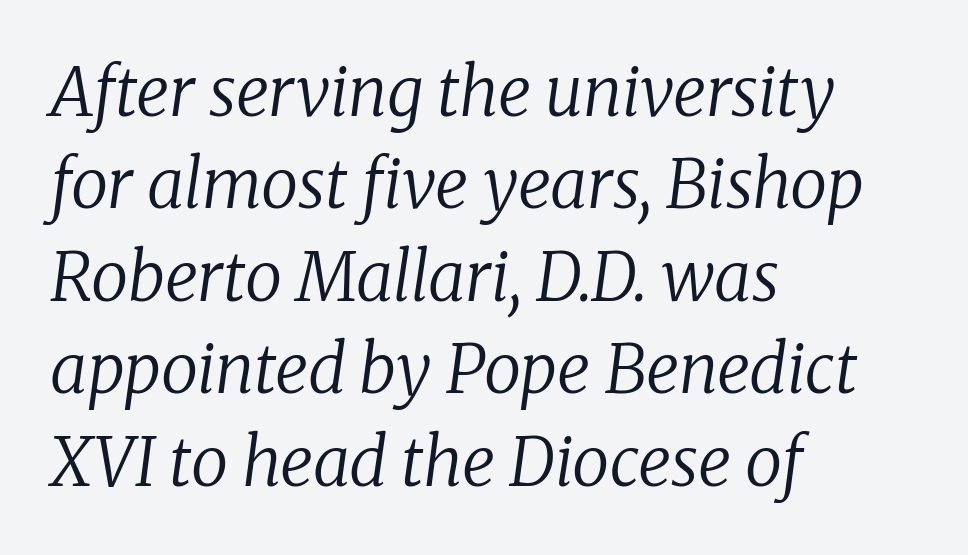
{"serif": "yes", "italic": "yes", "lean": "right", "slant_degrees": 8, "bold": "no", "weight": "regular", "width": "normal", "stroke_contrast": "low", "x_height": "medium", "monospaced": "no", "underline": "no", "align": "left", "line_spacing": "normal", "line_spacing_ratio": 1.38, "letter_spacing": "normal", "letter_spacing_em": 0.0, "glyph_px": 67}
